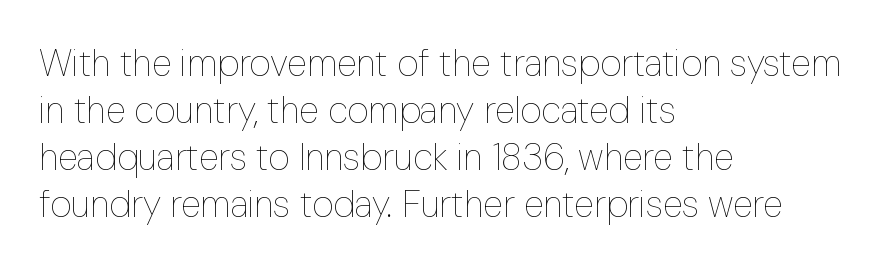
{"italic": "no", "bold": "no", "weight": "thin", "width": "condensed", "stroke_contrast": "low", "x_height": "medium", "monospaced": "no", "underline": "no", "align": "left", "line_spacing": "normal", "line_spacing_ratio": 1.27, "letter_spacing": "normal", "letter_spacing_em": 0.0, "glyph_px": 37}
